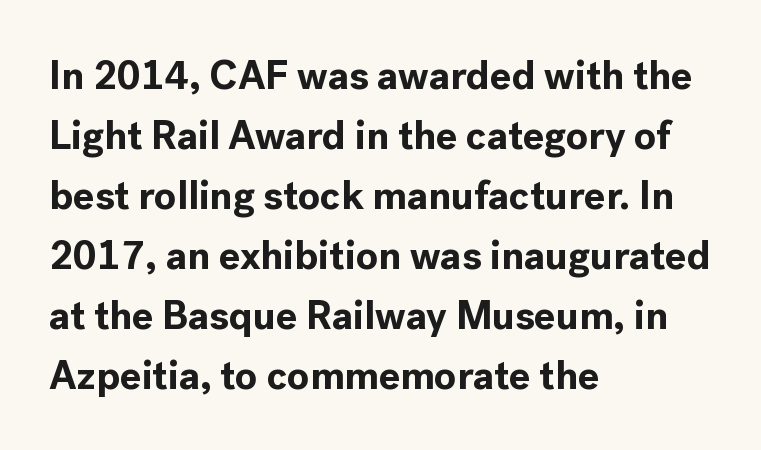
{"serif": "no", "italic": "no", "bold": "yes", "weight": "bold", "width": "normal", "x_height": "medium", "monospaced": "no", "underline": "no", "align": "left", "line_spacing": "normal", "line_spacing_ratio": 1.5, "letter_spacing": "normal", "letter_spacing_em": 0.0, "glyph_px": 40}
